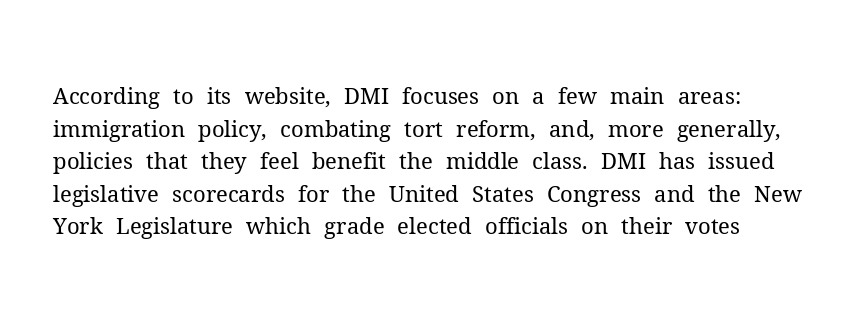
The image shows 22 px text type, upright; set normal line spacing (1.48x), normal letter spacing, not underlined.
